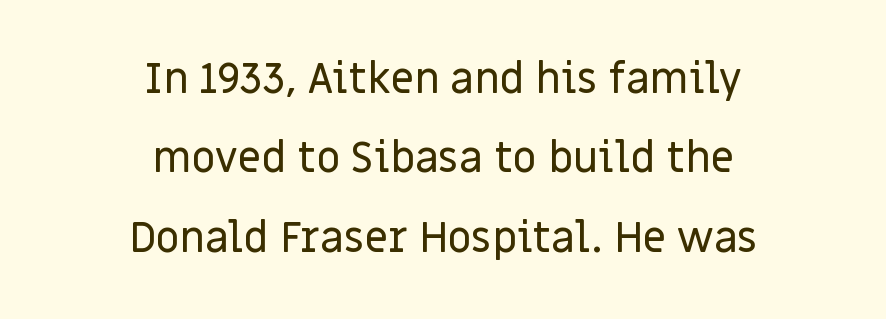
Q: Is the text italic (slanted)? A: No, it is upright.
Q: Is the typeface a serif or a sans-serif typeface? A: Sans-serif.
Q: Is the text underlined? A: No.
Q: How is the paragraph aligned? A: Centered.
Q: Is the spacing between letters normal or unusually wide? A: Normal.
Q: Width (condensed, normal, or wide)? A: Normal.
Q: Stroke contrast? A: Low.
Q: x-height? A: Large.
Q: Monospaced? A: No.
